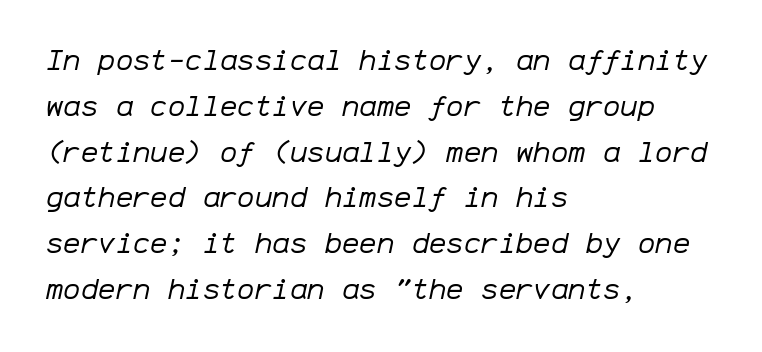
Q: Is the text bold? A: No.
Q: Is the text italic (slanted)? A: Yes, it leans right by about 12 degrees.
Q: Is the text underlined? A: No.
Q: How is the paragraph aligned? A: Left-aligned.
Q: Is the spacing between letters normal or unusually wide? A: Normal.
Q: Is the spacing between lines tight, normal or loose? A: Normal.
Q: Width (condensed, normal, or wide)? A: Normal.
Q: Stroke contrast? A: Low.
Q: x-height? A: Medium.
Q: Monospaced? A: Yes.
